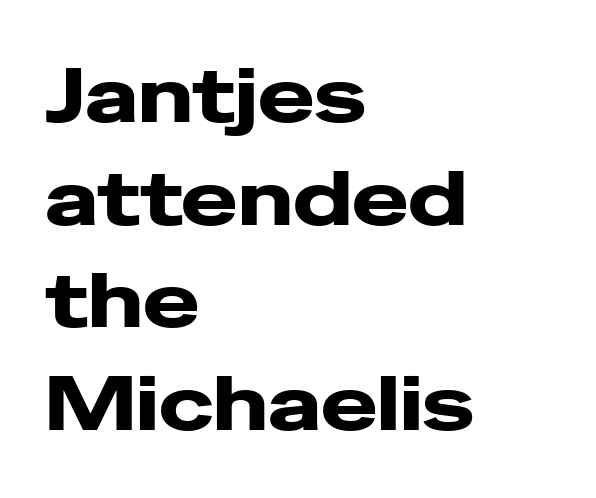
The face used here is proportionally spaced, like ordinary book or web type. The glyphs are unaccompanied by any horizontal stroke below them. Observe the ordinary spacing: letters are neighbours, not strangers. Summary of vertical rhythm: regular, with standard interline spacing.
